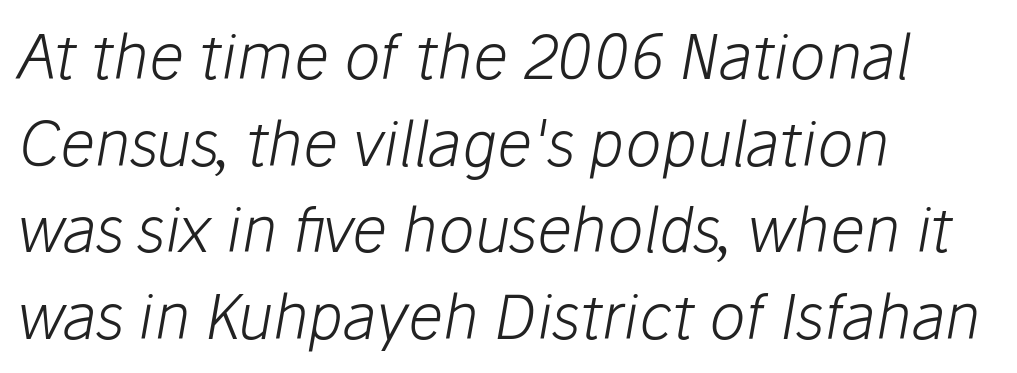
{"italic": "yes", "lean": "right", "slant_degrees": 10, "bold": "no", "weight": "light", "width": "normal", "stroke_contrast": "low", "x_height": "medium", "monospaced": "no", "underline": "no", "align": "left", "line_spacing": "normal", "line_spacing_ratio": 1.42, "letter_spacing": "normal", "letter_spacing_em": 0.0, "glyph_px": 61}
